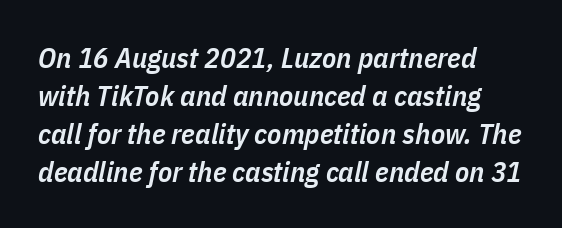
Q: Is the text bold? A: Semi-bold.
Q: Is the text italic (slanted)? A: Yes, it leans right by about 11 degrees.
Q: Is the text underlined? A: No.
Q: Is the spacing between letters normal or unusually wide? A: Normal.
Q: Is the spacing between lines tight, normal or loose? A: Normal.
Q: Width (condensed, normal, or wide)? A: Condensed.
Q: Stroke contrast? A: Low.
Q: x-height? A: Medium.
Q: Monospaced? A: No.
